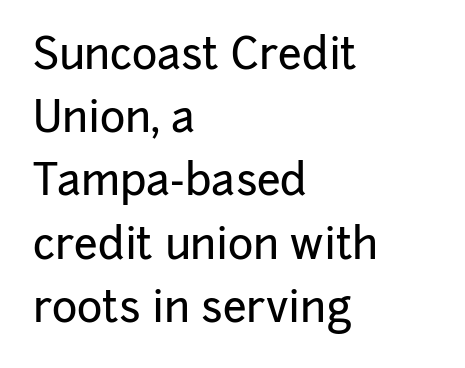
The image shows 43 px sans-serif type, upright; set left-aligned, normal line spacing (1.47x), normal letter spacing, not underlined; low stroke contrast and a medium x-height.
